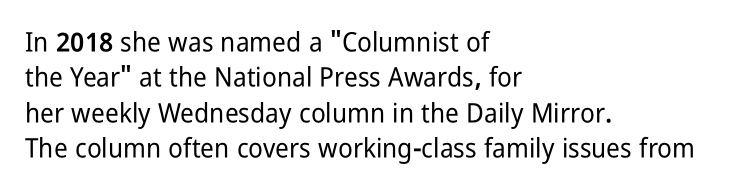
{"italic": "no", "underline": "no", "align": "left", "line_spacing": "normal", "line_spacing_ratio": 1.31, "letter_spacing": "normal", "letter_spacing_em": 0.0, "glyph_px": 27}
